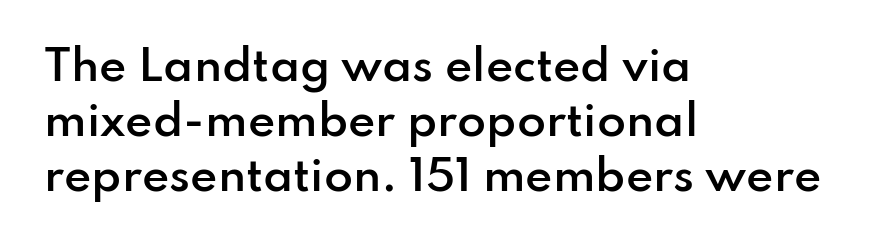
The image shows 42 px semibold sans-serif type, upright; set left-aligned, normal line spacing (1.31x), normal letter spacing, not underlined; low stroke contrast and a small x-height.
